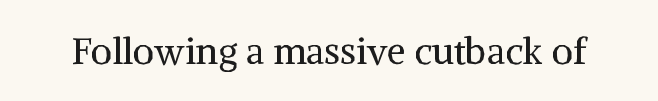
{"serif": "yes", "italic": "no", "bold": "no", "weight": "regular", "width": "normal", "stroke_contrast": "medium", "x_height": "medium", "monospaced": "no", "underline": "no", "letter_spacing": "normal", "letter_spacing_em": 0.0, "glyph_px": 37}
